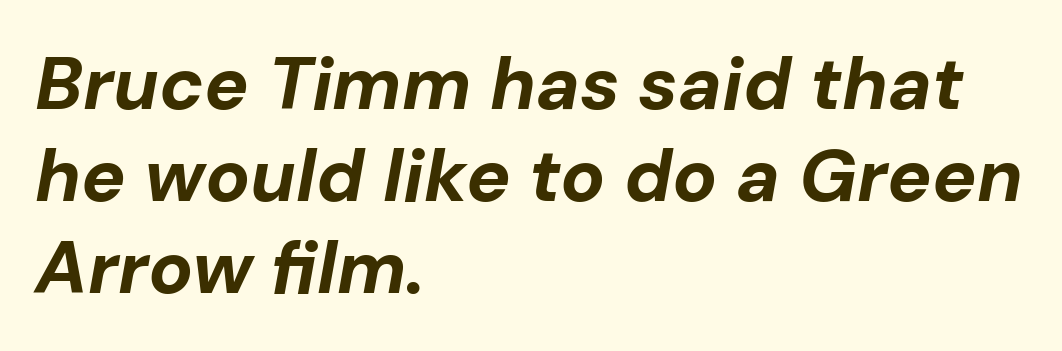
The image shows 74 px bold type, italic (leaning right); set left-aligned, line spacing 1.24x, normal letter spacing, not underlined; low stroke contrast and a medium x-height.
